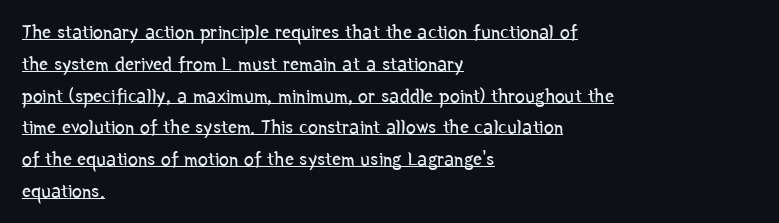
The image shows 20 px text type, upright; set left-aligned, normal line spacing (1.59x), normal letter spacing, underlined.
